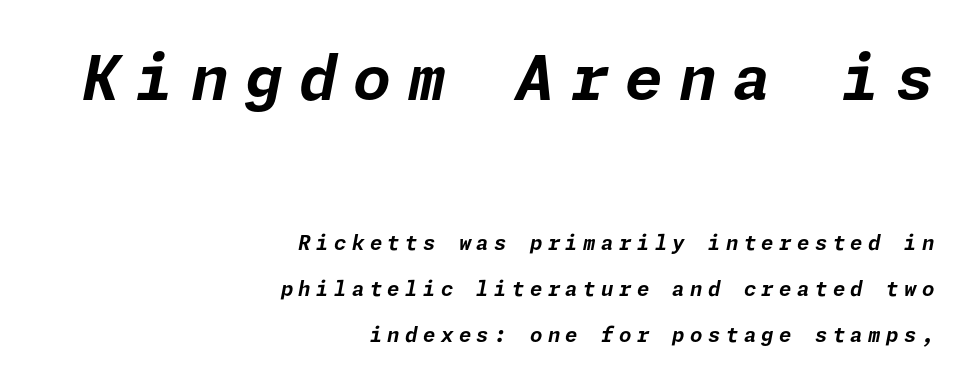
{"italic": "yes", "lean": "right", "slant_degrees": 11, "bold": "yes", "weight": "bold", "width": "normal", "stroke_contrast": "low", "x_height": "medium", "underline": "no", "align": "right", "line_spacing": "loose", "line_spacing_ratio": 2.3, "letter_spacing": "wide", "letter_spacing_em": 0.27, "larger_block": "first", "size_ratio": 3.05, "glyph_px": 61}
